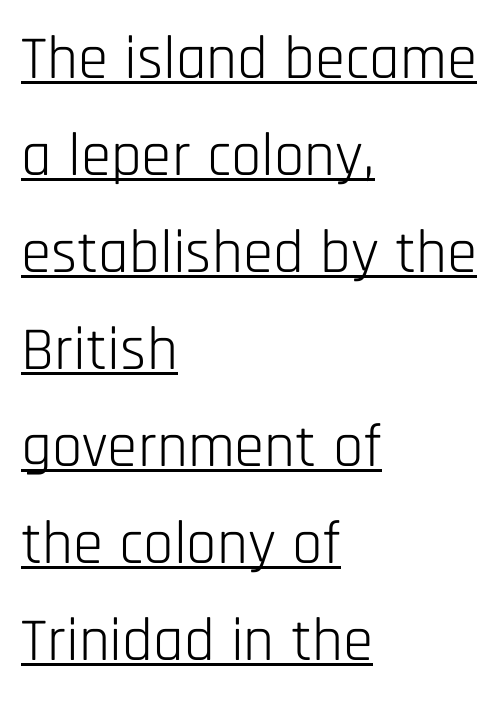
The image shows 61 px light, condensed sans-serif type, upright; set left-aligned, normal line spacing (1.59x), normal letter spacing, underlined; low stroke contrast and a large x-height.
